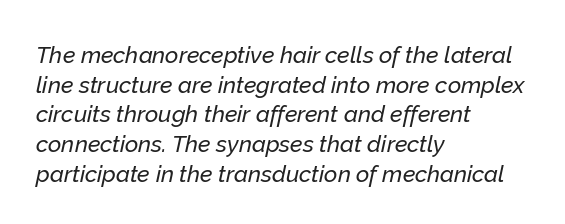
Each row of text sits above clean, open space. How are the letters spaced? Ordinarily, with no added tracking. Normally led — the rows are evenly, conventionally spaced. If you drew a line through each stem, it would be angled.
